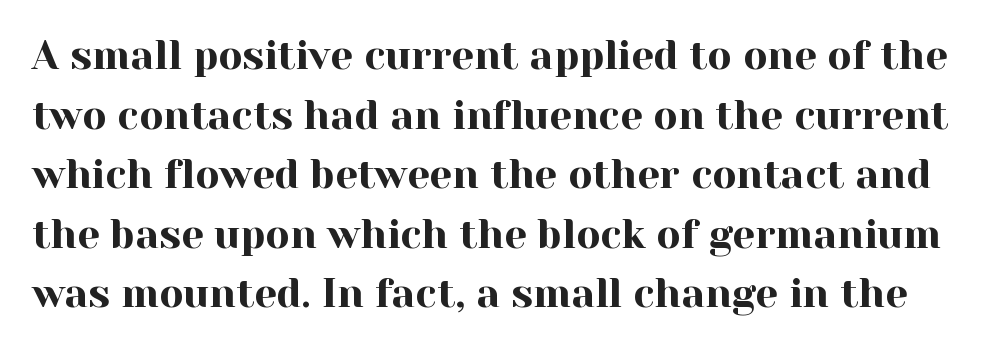
Q: Is the text italic (slanted)? A: No, it is upright.
Q: Is the typeface a serif or a sans-serif typeface? A: Serif.
Q: Is the text underlined? A: No.
Q: Is the spacing between letters normal or unusually wide? A: Normal.
Q: Is the spacing between lines tight, normal or loose? A: Normal.
Q: Width (condensed, normal, or wide)? A: Normal.
Q: x-height? A: Medium.
Q: Monospaced? A: No.
